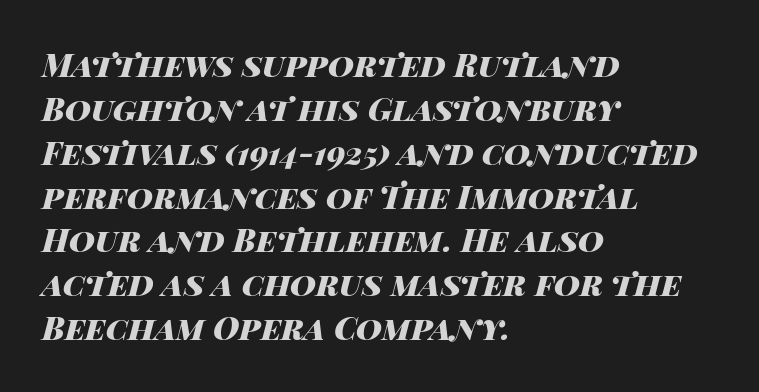
On the weight axis this lands at bold, roughly 700. These lines keep a tight, regular rhythm from letter to letter. The rendering uses a moderate line-height, typical for paragraphs. A typesetter would call this proportional, since set widths differ per character.
